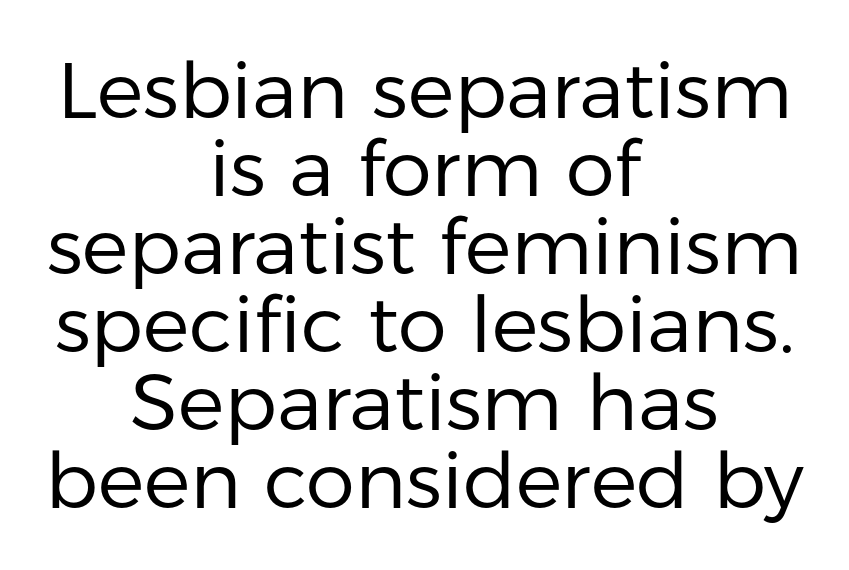
The passage shown stacks its lines with hardly any gap. Descenders are the only things crossing below the line. Vertical stems look standard width or narrower in stroke. Is there any slant? The stems are plumb. Alignment: centered.
